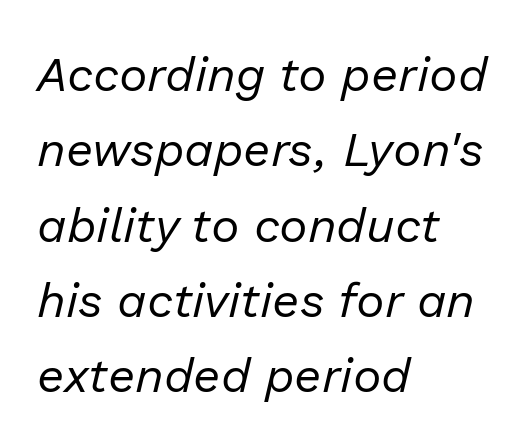
The lines in this sample share a left origin and differ only in where they stop. Here the designer chose a conventional face with non-uniform glyph widths. The foot of each line stays bare and open. Letter spacing: default. This is oblique type, the kind used for emphasis or titles.
